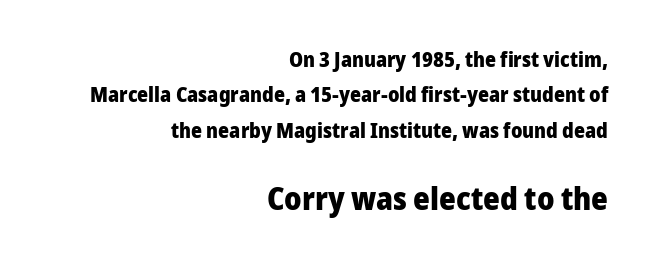
The image shows 32 px heavy sans-serif type, upright; set right-aligned, normal line spacing (1.68x), normal letter spacing, not underlined; the second (bottom) block is 1.52x larger; low stroke contrast and a medium x-height.
